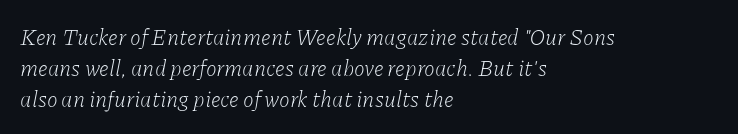
Compared with a centered layout, this one pins lines to the left instead. Stem width sits at or under what a default text font uses. Observe the ordinary spacing: letters are neighbours, not strangers. Horizontal bands of white between lines are of average thickness.
